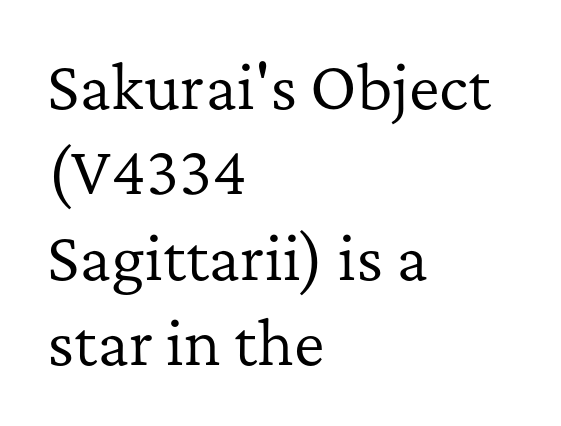
{"serif": "yes", "italic": "no", "bold": "no", "weight": "regular", "width": "normal", "stroke_contrast": "low", "x_height": "medium", "monospaced": "no", "underline": "no", "align": "left", "line_spacing": "normal", "line_spacing_ratio": 1.47, "letter_spacing": "normal", "letter_spacing_em": 0.0, "glyph_px": 58}
